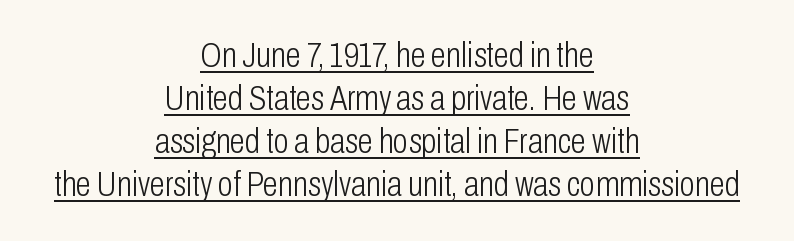
Varying glyph widths throughout — classic text-font behaviour. Nope, not italic — everything's standing straight. Does extra space separate the letters? No, they use regular spacing. Is this a sans? Yes — the strokes have no serifs. One-word summary of the alignment: center.
